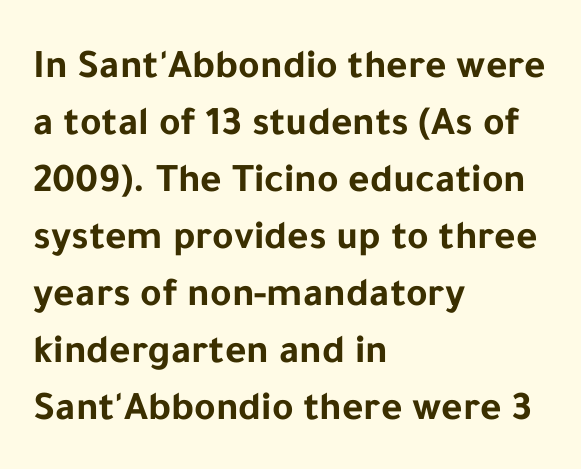
This rendering features lettering with no underline. The characters display no serif detailing; their extremities are plain. Each letter keeps its own natural width here, so spacing adapts to shape. These lines are set flush left with a ragged right edge. Reading down the column, the eye jumps a familiar distance to each next line.
